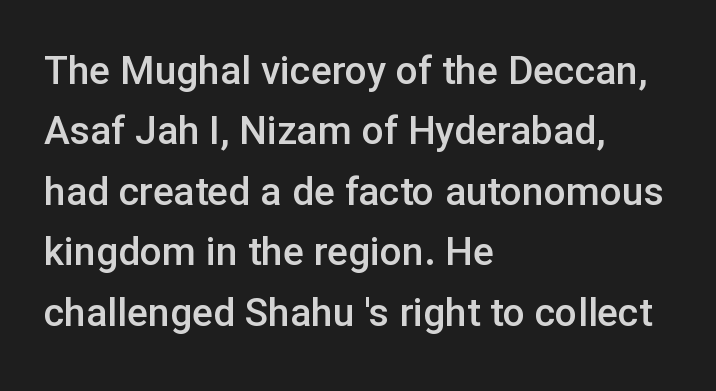
{"serif": "no", "italic": "no", "bold": "semi", "weight": "semibold", "width": "normal", "stroke_contrast": "low", "x_height": "medium", "monospaced": "no", "underline": "no", "align": "left", "line_spacing": "normal", "line_spacing_ratio": 1.55, "letter_spacing": "normal", "letter_spacing_em": 0.0, "glyph_px": 39}
